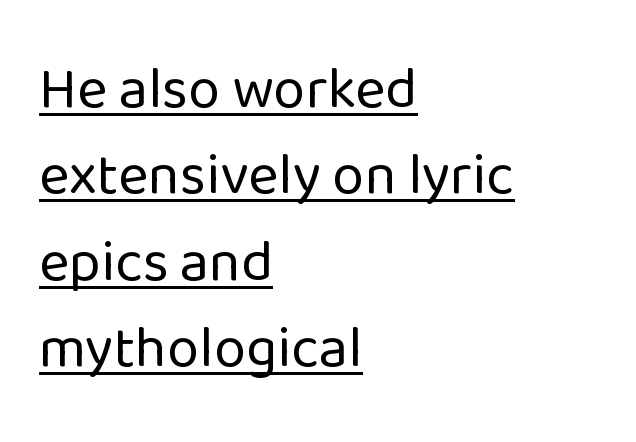
{"serif": "no", "italic": "no", "bold": "no", "weight": "regular", "width": "normal", "stroke_contrast": "low", "x_height": "medium", "monospaced": "no", "underline": "yes", "align": "left", "line_spacing": "normal", "line_spacing_ratio": 1.49, "letter_spacing": "normal", "letter_spacing_em": 0.0, "glyph_px": 58}
